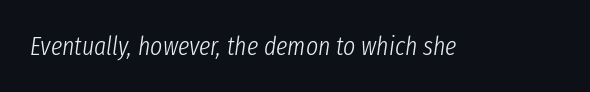
The image shows 26 px text type, italic (leaning right); set normal letter spacing, not underlined.
